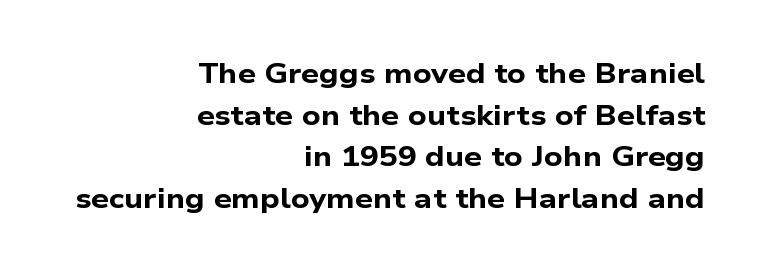
The image shows 28 px bold, wide sans-serif type; set right-aligned, normal line spacing (1.49x), normal letter spacing, not underlined; low stroke contrast and a medium x-height.
